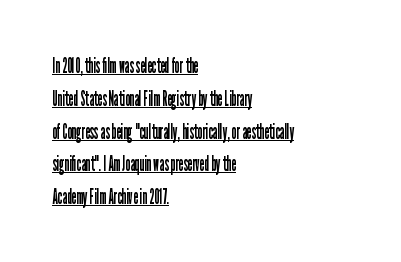
The image shows 21 px text type, upright; set left-aligned, normal line spacing (1.56x), normal letter spacing, underlined.
